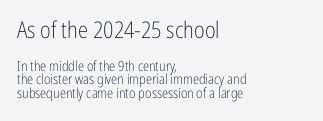
The image shows 23 px text type, upright; set left-aligned, tight line spacing (0.97x), normal letter spacing, not underlined; the first (top) block is 1.64x larger.
